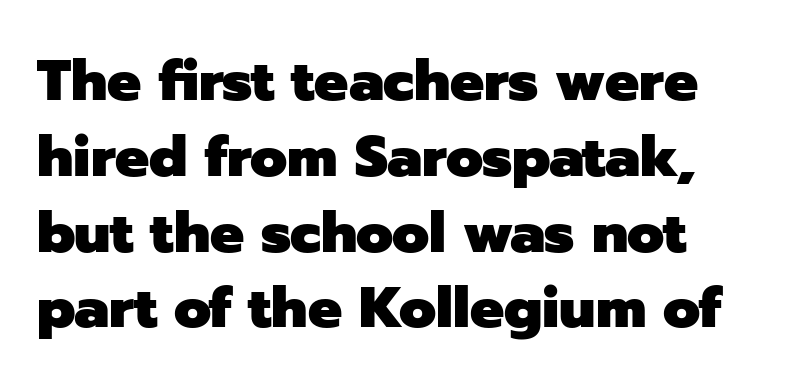
Q: Is the text bold? A: Yes.
Q: Is the text italic (slanted)? A: No, it is upright.
Q: Is the typeface a serif or a sans-serif typeface? A: Sans-serif.
Q: Is the text underlined? A: No.
Q: How is the paragraph aligned? A: Left-aligned.
Q: Is the spacing between letters normal or unusually wide? A: Normal.
Q: Is the spacing between lines tight, normal or loose? A: Normal.
Q: Width (condensed, normal, or wide)? A: Normal.
Q: Stroke contrast? A: Low.
Q: x-height? A: Medium.
Q: Monospaced? A: No.
